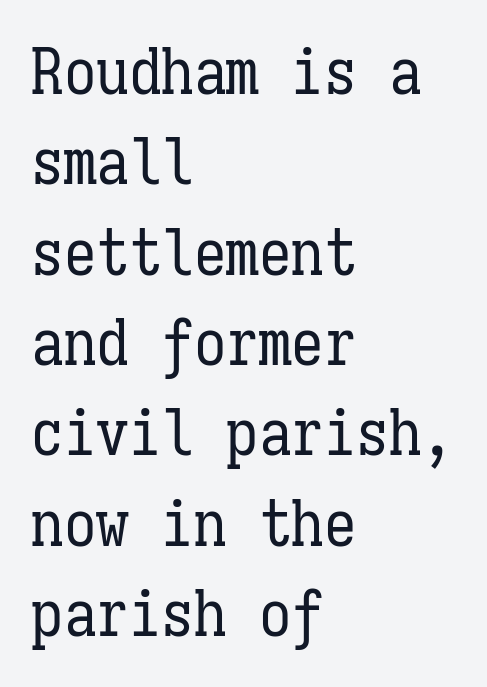
Q: Is the text bold? A: No.
Q: Is the text italic (slanted)? A: No, it is upright.
Q: Is the text underlined? A: No.
Q: How is the paragraph aligned? A: Left-aligned.
Q: Is the spacing between letters normal or unusually wide? A: Normal.
Q: Is the spacing between lines tight, normal or loose? A: Normal.
Q: Width (condensed, normal, or wide)? A: Condensed.
Q: Stroke contrast? A: Low.
Q: x-height? A: Medium.
Q: Monospaced? A: Yes.
